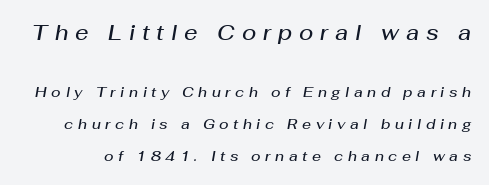
{"italic": "yes", "lean": "right", "slant_degrees": 10, "bold": "semi", "underline": "no", "line_spacing": "loose", "line_spacing_ratio": 2.27, "letter_spacing": "wide", "letter_spacing_em": 0.33, "larger_block": "first", "size_ratio": 1.5, "glyph_px": 21}
